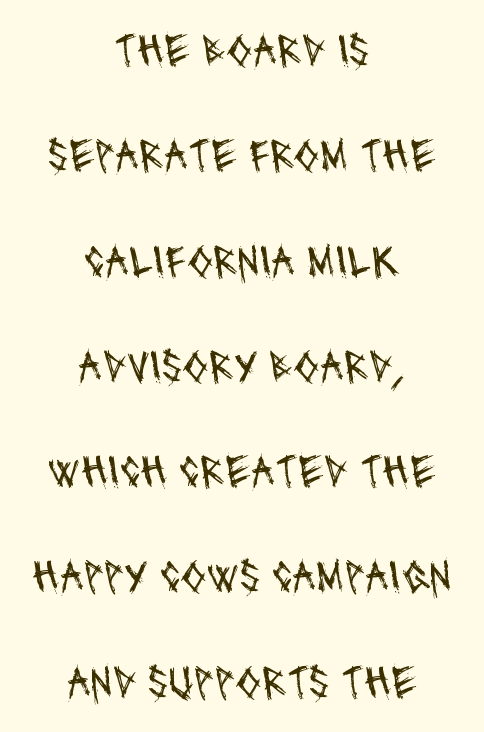
The image shows 47 px regular-weight, condensed sans-serif type; set centered, loose line spacing (2.24x), normal letter spacing, not underlined; medium stroke contrast and a large x-height.
